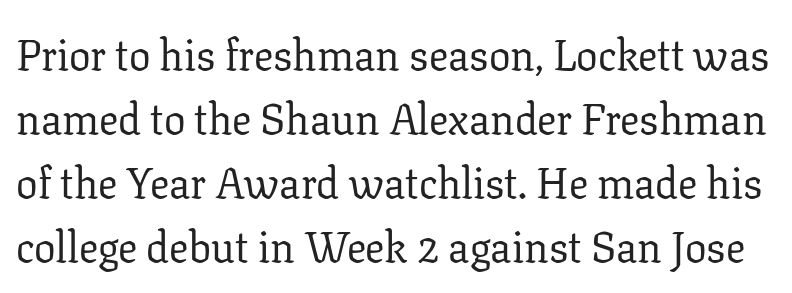
Q: Is the text bold? A: No.
Q: Is the text italic (slanted)? A: No, it is upright.
Q: Is the typeface a serif or a sans-serif typeface? A: Serif.
Q: Is the text underlined? A: No.
Q: Is the spacing between letters normal or unusually wide? A: Normal.
Q: Is the spacing between lines tight, normal or loose? A: Normal.
Q: Width (condensed, normal, or wide)? A: Normal.
Q: Stroke contrast? A: Low.
Q: x-height? A: Medium.
Q: Monospaced? A: No.
